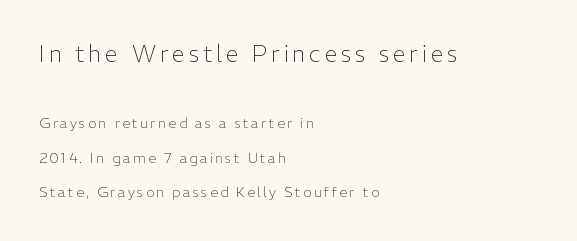
The weight tops out at a normal text grade. Beneath every word, the page is bare. Look at the glyph heights: the upper group is clearly the bigger setting. The line-height multiplier appears high, well above default.
